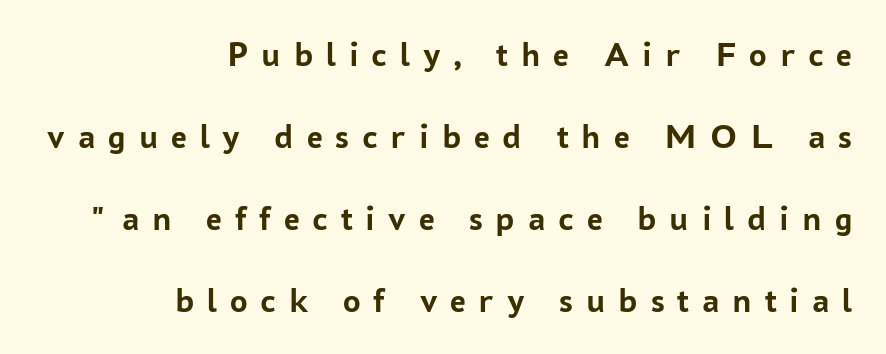
The image shows 35 px semibold sans-serif type, upright; set right-aligned, loose line spacing (2.34x), unusually wide letter spacing (+0.37 em), not underlined; low stroke contrast and a medium x-height.
